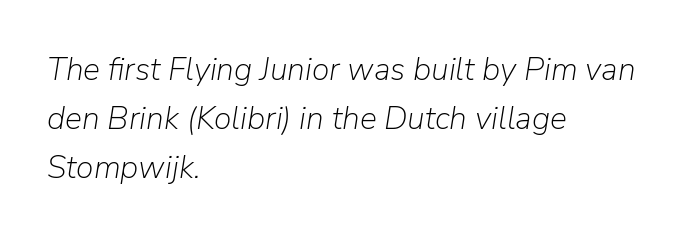
{"italic": "yes", "lean": "right", "slant_degrees": 9, "bold": "no", "weight": "light", "width": "normal", "stroke_contrast": "low", "x_height": "medium", "monospaced": "no", "underline": "no", "align": "left", "line_spacing": "normal", "line_spacing_ratio": 1.53, "letter_spacing": "normal", "letter_spacing_em": 0.0, "glyph_px": 32}
